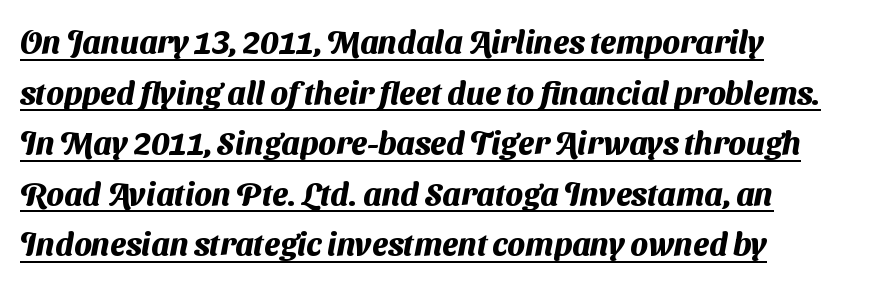
The image shows 32 px heavy sans-serif type; set left-aligned, normal line spacing (1.58x), normal letter spacing, underlined; medium stroke contrast and a medium x-height.
